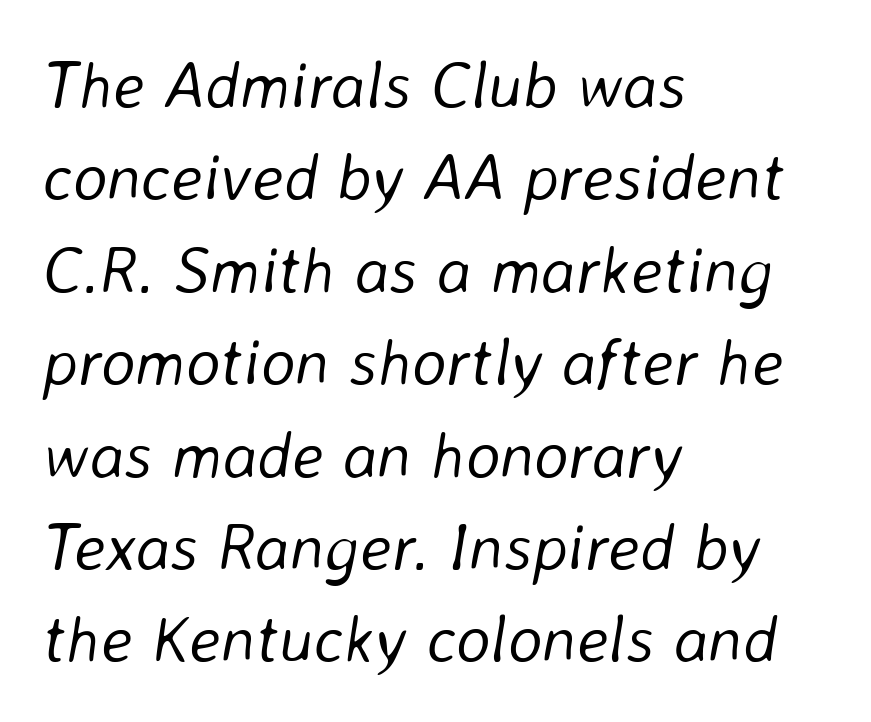
The leading is moderate, giving the passage an even texture. The face used here is proportionally spaced, like ordinary book or web type. Every row of glyphs begins at an identical x-position on the left. Posture: slanted. Each stroke keeps to a modest, everyday thickness or less.
